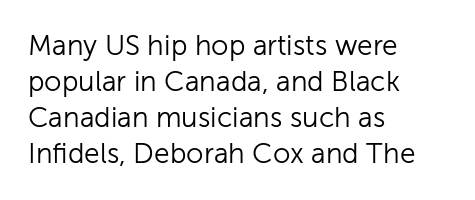
Q: Is the text bold? A: No.
Q: Is the text italic (slanted)? A: No, it is upright.
Q: Is the typeface a serif or a sans-serif typeface? A: Sans-serif.
Q: Is the text underlined? A: No.
Q: How is the paragraph aligned? A: Left-aligned.
Q: Is the spacing between letters normal or unusually wide? A: Normal.
Q: Is the spacing between lines tight, normal or loose? A: Normal.
Q: Width (condensed, normal, or wide)? A: Normal.
Q: Stroke contrast? A: Low.
Q: x-height? A: Medium.
Q: Monospaced? A: No.
